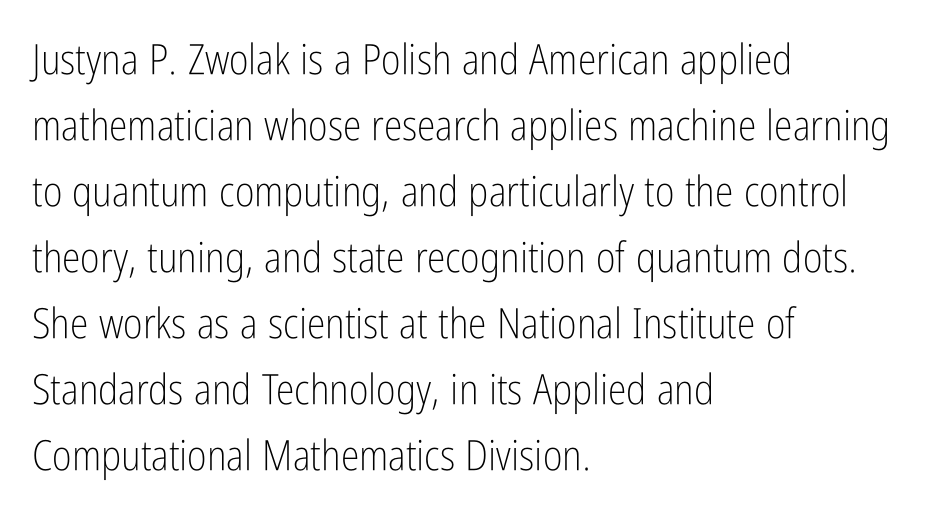
The image shows 42 px light, condensed sans-serif type, upright; set left-aligned, normal line spacing (1.57x), normal letter spacing, not underlined; low stroke contrast and a medium x-height.
